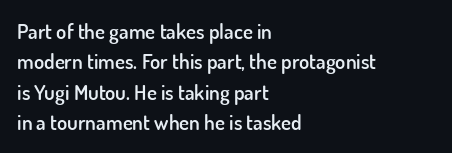
The image shows 21 px text type, upright; set left-aligned, normal line spacing (1.45x), normal letter spacing, not underlined.
